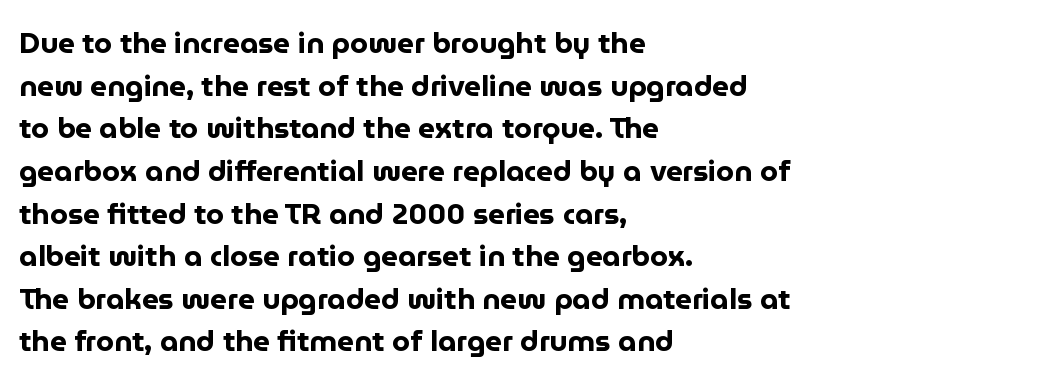
Q: Is the text bold? A: Yes.
Q: Is the text italic (slanted)? A: No, it is upright.
Q: Is the typeface a serif or a sans-serif typeface? A: Sans-serif.
Q: Is the text underlined? A: No.
Q: How is the paragraph aligned? A: Left-aligned.
Q: Is the spacing between letters normal or unusually wide? A: Normal.
Q: Is the spacing between lines tight, normal or loose? A: Normal.
Q: Width (condensed, normal, or wide)? A: Normal.
Q: Stroke contrast? A: Low.
Q: x-height? A: Medium.
Q: Monospaced? A: No.
